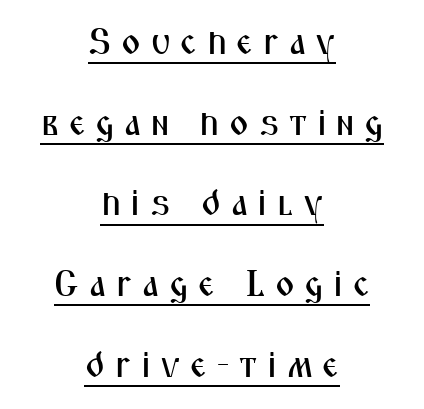
Q: Is the text italic (slanted)? A: No, it is upright.
Q: Is the typeface a serif or a sans-serif typeface? A: Sans-serif.
Q: Is the text underlined? A: Yes.
Q: How is the paragraph aligned? A: Centered.
Q: Is the spacing between letters normal or unusually wide? A: Unusually wide.
Q: Is the spacing between lines tight, normal or loose? A: Loose.
Q: Width (condensed, normal, or wide)? A: Condensed.
Q: Stroke contrast? A: Medium.
Q: x-height? A: Medium.
Q: Monospaced? A: No.
